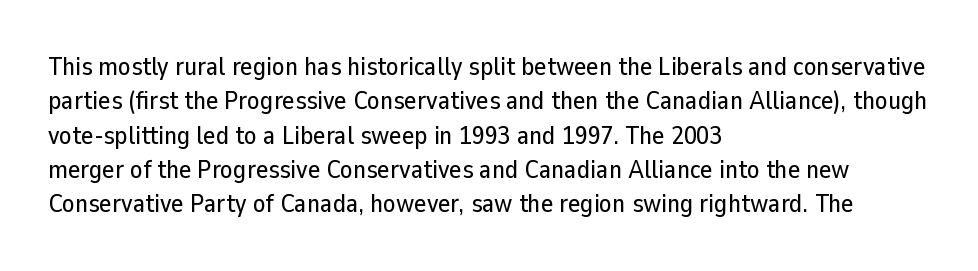
{"italic": "no", "underline": "no", "align": "left", "line_spacing": "normal", "line_spacing_ratio": 1.32, "letter_spacing": "normal", "letter_spacing_em": 0.0, "glyph_px": 26}
